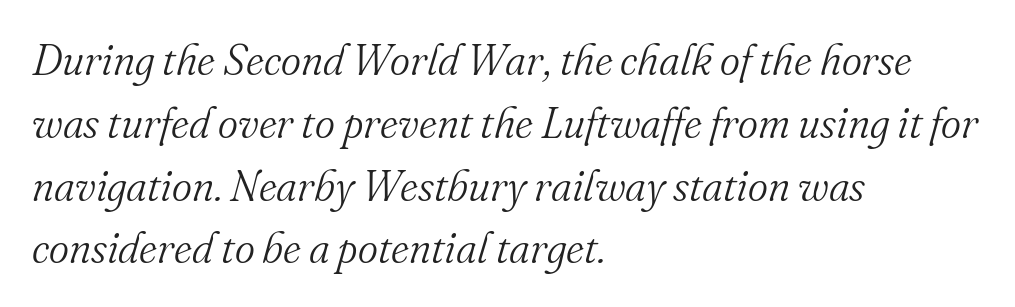
The image shows 43 px light serif type, italic (leaning right); set left-aligned, normal line spacing (1.46x), normal letter spacing, not underlined; medium stroke contrast and a small x-height.
